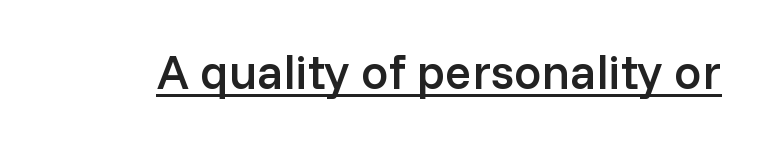
Q: Is the text bold? A: Semi-bold.
Q: Is the text italic (slanted)? A: No, it is upright.
Q: Is the typeface a serif or a sans-serif typeface? A: Sans-serif.
Q: Is the text underlined? A: Yes.
Q: Is the spacing between letters normal or unusually wide? A: Normal.
Q: Width (condensed, normal, or wide)? A: Normal.
Q: Stroke contrast? A: Low.
Q: x-height? A: Medium.
Q: Monospaced? A: No.
